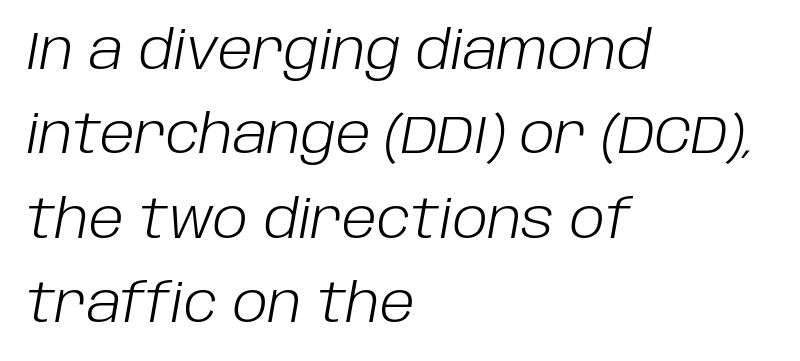
{"italic": "yes", "lean": "right", "slant_degrees": 10, "bold": "no", "weight": "light", "width": "normal", "stroke_contrast": "low", "x_height": "large", "monospaced": "no", "underline": "no", "align": "left", "line_spacing": "normal", "line_spacing_ratio": 1.59, "letter_spacing": "normal", "letter_spacing_em": 0.0, "glyph_px": 53}
